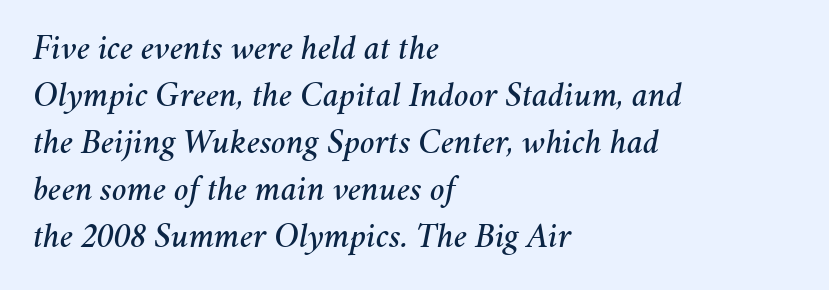
Q: Is the text italic (slanted)? A: Yes, it leans right by about 11 degrees.
Q: Is the text underlined? A: No.
Q: How is the paragraph aligned? A: Left-aligned.
Q: Is the spacing between letters normal or unusually wide? A: Normal.
Q: Is the spacing between lines tight, normal or loose? A: Normal.
Q: Width (condensed, normal, or wide)? A: Normal.
Q: Stroke contrast? A: Medium.
Q: x-height? A: Medium.
Q: Monospaced? A: No.
